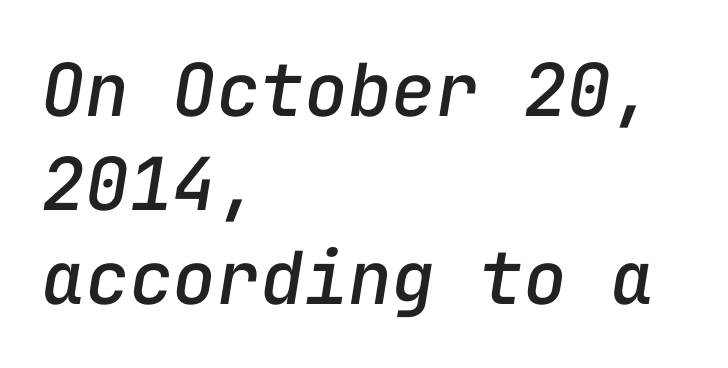
{"italic": "yes", "lean": "right", "slant_degrees": 9, "width": "normal", "stroke_contrast": "low", "x_height": "medium", "monospaced": "yes", "underline": "no", "align": "left", "line_spacing": "normal", "line_spacing_ratio": 1.29, "letter_spacing": "normal", "letter_spacing_em": 0.0, "glyph_px": 73}
